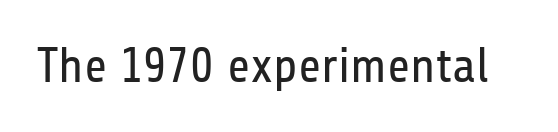
The image shows 50 px regular-weight, condensed sans-serif type, upright; set normal letter spacing, not underlined; low stroke contrast and a medium x-height.
